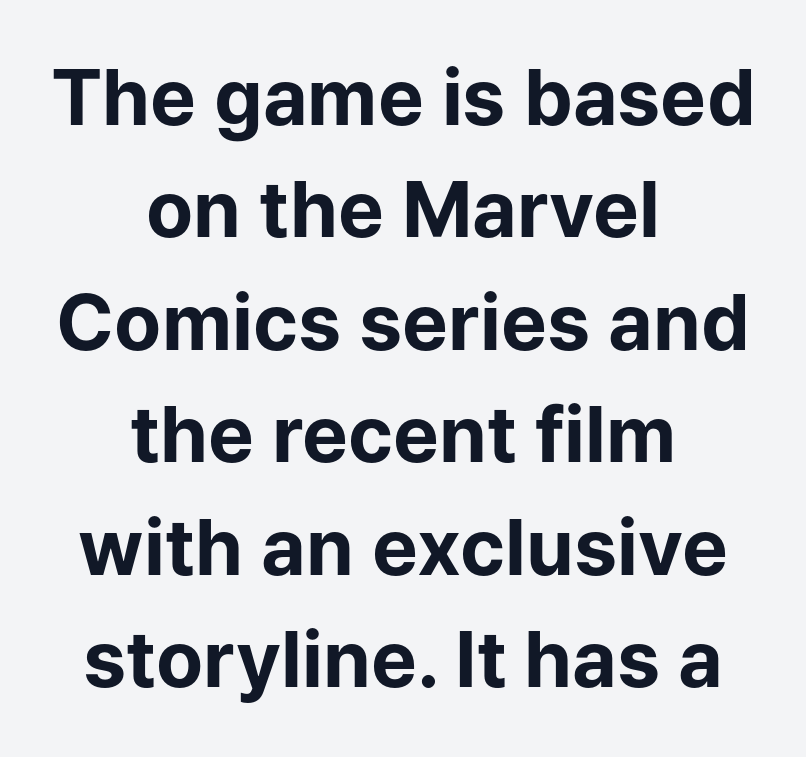
It's the straight-up-and-down kind of type. Is this a fixed-width face? No — the glyphs have proportional, varying widths. The lines in this sample share a center point and differ in where they start and stop. Quick note: interline space is typical.
